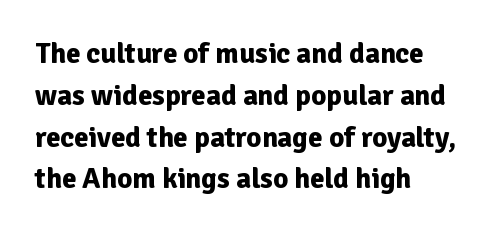
{"serif": "no", "italic": "no", "bold": "yes", "weight": "bold", "width": "normal", "stroke_contrast": "low", "x_height": "medium", "monospaced": "no", "underline": "no", "align": "left", "line_spacing": "normal", "line_spacing_ratio": 1.44, "letter_spacing": "normal", "letter_spacing_em": 0.0, "glyph_px": 29}
